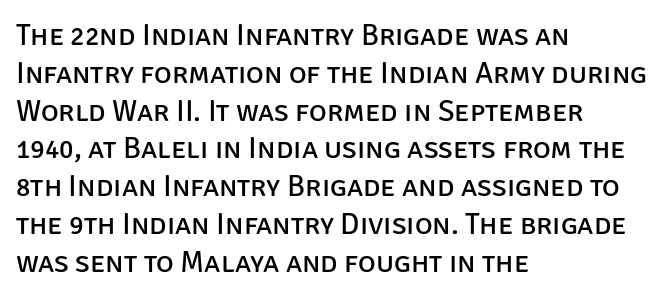
The image shows 30 px regular-weight sans-serif type, upright; set left-aligned, normal line spacing (1.26x), normal letter spacing, not underlined; low stroke contrast and a large x-height.
